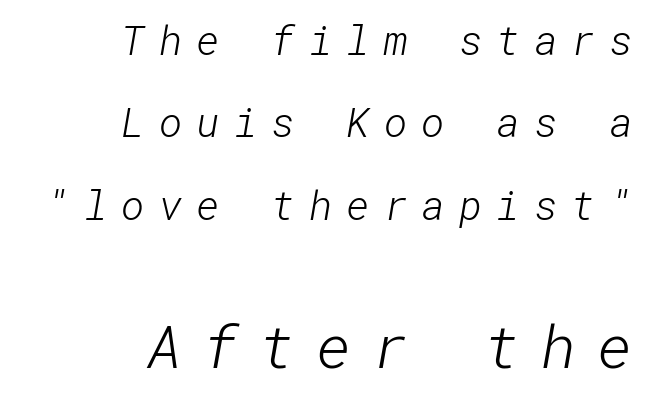
{"serif": "no", "bold": "no", "weight": "light", "width": "normal", "stroke_contrast": "low", "x_height": "medium", "underline": "no", "align": "right", "line_spacing": "loose", "line_spacing_ratio": 2.06, "letter_spacing": "wide", "letter_spacing_em": 0.35, "larger_block": "second", "size_ratio": 1.5, "glyph_px": 60}
